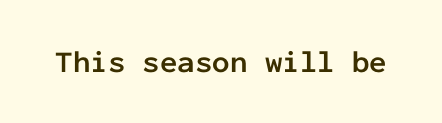
Q: Is the text bold? A: Yes.
Q: Is the text italic (slanted)? A: No, it is upright.
Q: Is the typeface a serif or a sans-serif typeface? A: Sans-serif.
Q: Is the text underlined? A: No.
Q: Is the spacing between letters normal or unusually wide? A: Normal.
Q: Width (condensed, normal, or wide)? A: Normal.
Q: Stroke contrast? A: Low.
Q: x-height? A: Medium.
Q: Monospaced? A: Yes.
